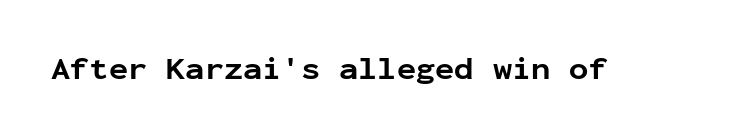
Q: Is the text bold? A: Yes.
Q: Is the text italic (slanted)? A: No, it is upright.
Q: Is the typeface a serif or a sans-serif typeface? A: Sans-serif.
Q: Is the text underlined? A: No.
Q: Is the spacing between letters normal or unusually wide? A: Normal.
Q: Width (condensed, normal, or wide)? A: Normal.
Q: Stroke contrast? A: Low.
Q: x-height? A: Medium.
Q: Monospaced? A: Yes.
